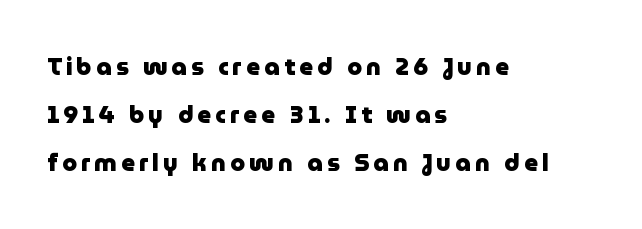
Q: Is the text bold? A: Yes.
Q: Is the text italic (slanted)? A: No, it is upright.
Q: Is the text underlined? A: No.
Q: How is the paragraph aligned? A: Left-aligned.
Q: Is the spacing between lines tight, normal or loose? A: Loose.
